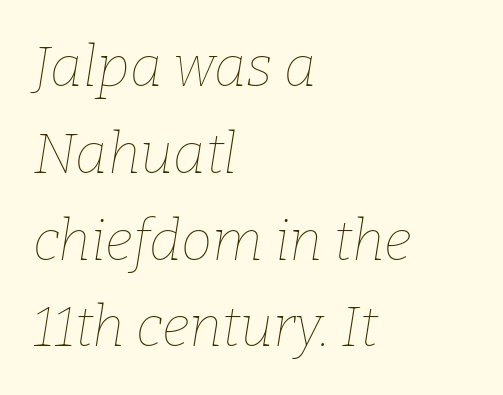
Q: Is the text bold? A: No.
Q: Is the text italic (slanted)? A: Yes, it leans right by about 9 degrees.
Q: Is the text underlined? A: No.
Q: How is the paragraph aligned? A: Left-aligned.
Q: Is the spacing between letters normal or unusually wide? A: Normal.
Q: Is the spacing between lines tight, normal or loose? A: Normal.
Q: Width (condensed, normal, or wide)? A: Normal.
Q: Stroke contrast? A: Low.
Q: x-height? A: Medium.
Q: Monospaced? A: No.
